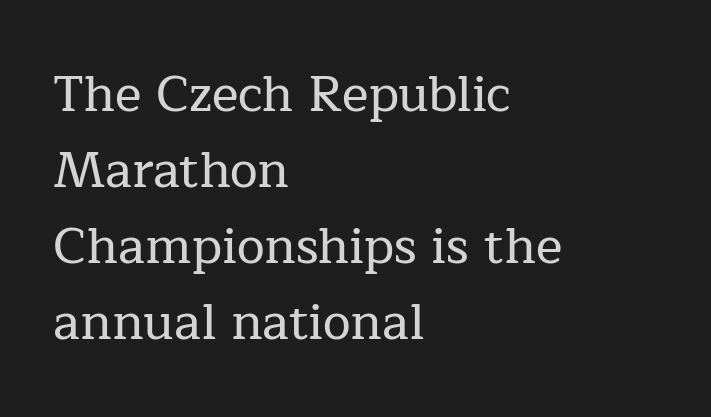
The rag falls on the right side of this text block. To sum up the face: it has serifs. Ordinary non-slanted type is in use. In terms of leading, this rendering sits right in the middle.
